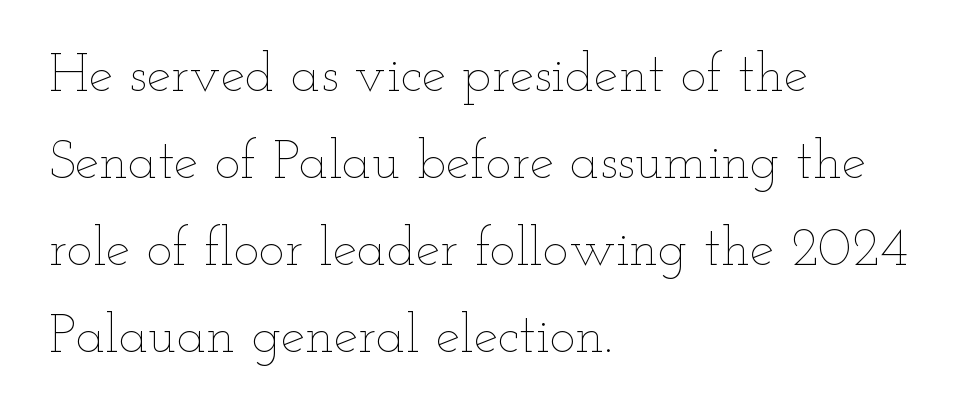
The image shows 55 px thin, wide type, upright; set left-aligned, normal line spacing (1.58x), normal letter spacing, not underlined; low stroke contrast and a small x-height.
